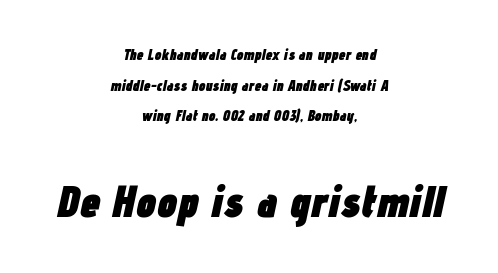
The image shows 45 px heavy, condensed type, italic (leaning right); set centered, loose line spacing (2.04x), normal letter spacing, not underlined; the second (bottom) block is 3.0x larger; low stroke contrast and a medium x-height.
